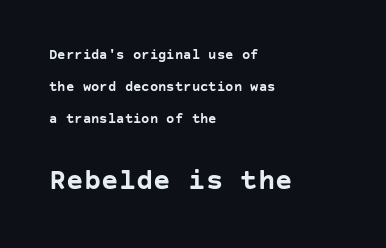
{"serif": "no", "italic": "no", "bold": "yes", "weight": "semibold", "width": "normal", "stroke_contrast": "low", "x_height": "large", "underline": "no", "align": "left", "line_spacing": "loose", "line_spacing_ratio": 2.28, "letter_spacing": "normal", "letter_spacing_em": 0.0, "larger_block": "second", "size_ratio": 2.07, "glyph_px": 29}
